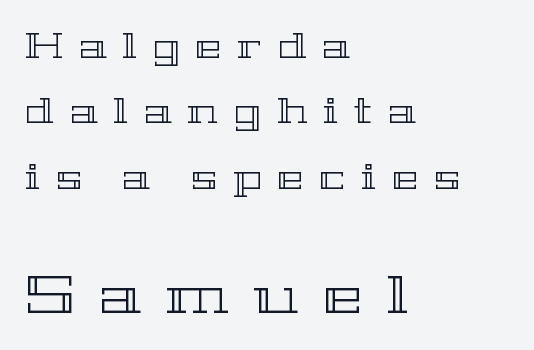
Does the bottom block carry the larger type? Yes, it does. Upright lettering throughout. Each letter keeps its own natural width here, so spacing adapts to shape. This sample uses expanded letter spacing, leaving extra air between glyphs. Lines of text with bare space underneath.
